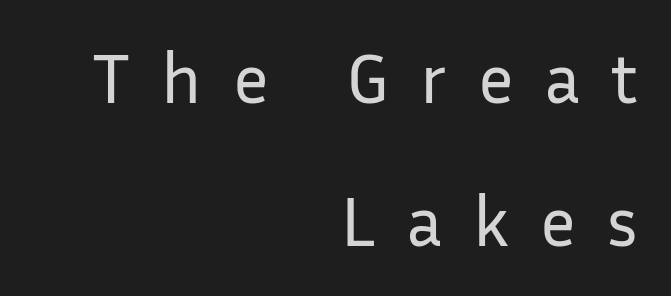
Q: Is the text bold? A: No.
Q: Is the text italic (slanted)? A: No, it is upright.
Q: Is the typeface a serif or a sans-serif typeface? A: Sans-serif.
Q: Is the text underlined? A: No.
Q: How is the paragraph aligned? A: Right-aligned.
Q: Is the spacing between letters normal or unusually wide? A: Unusually wide.
Q: Is the spacing between lines tight, normal or loose? A: Loose.
Q: Width (condensed, normal, or wide)? A: Normal.
Q: Stroke contrast? A: Low.
Q: x-height? A: Medium.
Q: Monospaced? A: No.
